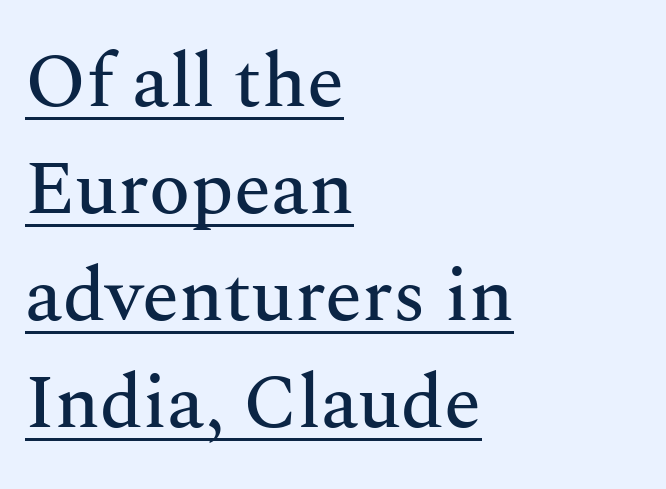
The image shows 76 px serif type, upright; set left-aligned, normal line spacing (1.41x), normal letter spacing, underlined; medium stroke contrast and a medium x-height.
